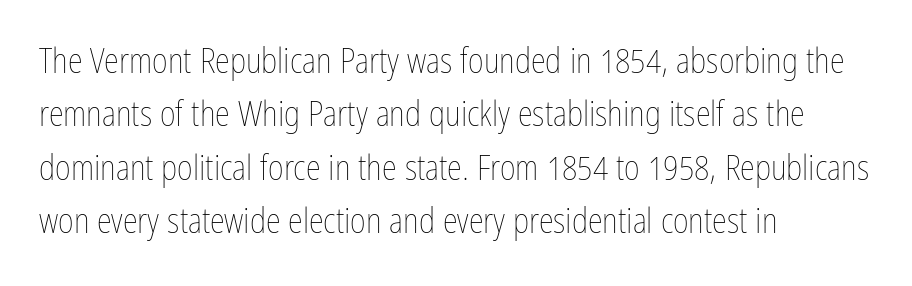
The image shows 34 px thin, condensed type, upright; set left-aligned, normal line spacing (1.57x), normal letter spacing, not underlined; low stroke contrast and a medium x-height.
